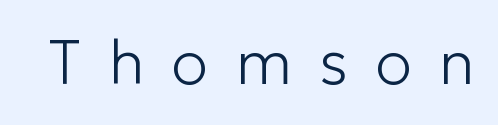
A typesetter would call this heavily tracked-out type. Do the characters align in a grid? No, the font is proportional. Type without underlining. Classification — sans serif.
